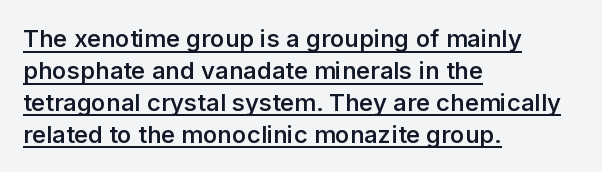
{"italic": "no", "bold": "semi", "underline": "yes", "align": "left", "line_spacing": "normal", "line_spacing_ratio": 1.33, "letter_spacing": "normal", "letter_spacing_em": 0.0, "glyph_px": 24}
